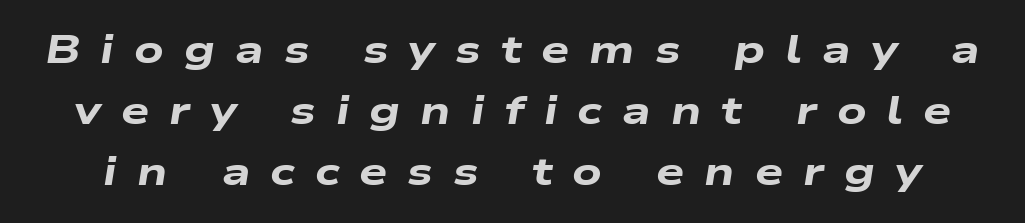
The letterforms stand isolated, each surrounded by extra space. This block has exactly the height ordinary leading produces. The foot of each line stays bare and open. Proportional: the letters do not fall into vertical columns.
